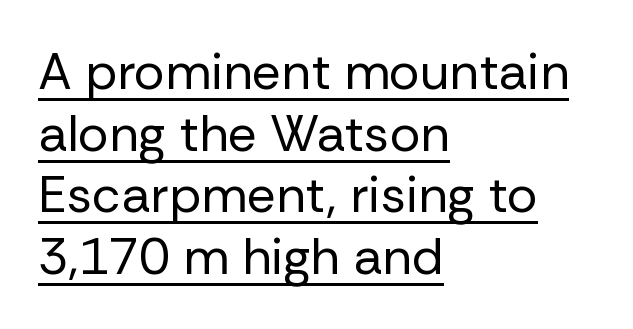
{"serif": "no", "italic": "no", "bold": "no", "weight": "regular", "width": "normal", "stroke_contrast": "low", "x_height": "medium", "monospaced": "no", "underline": "yes", "align": "left", "line_spacing_ratio": 1.21, "letter_spacing": "normal", "letter_spacing_em": 0.0, "glyph_px": 51}
